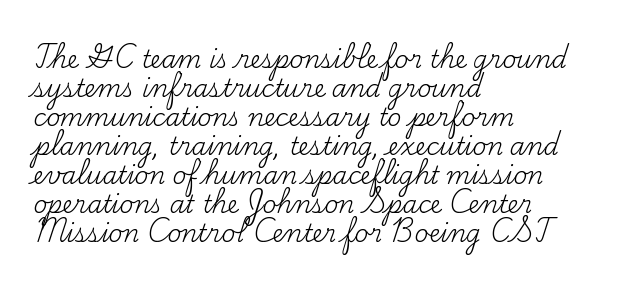
The image shows 24 px text type; set left-aligned, line spacing 1.21x, normal letter spacing, not underlined.
